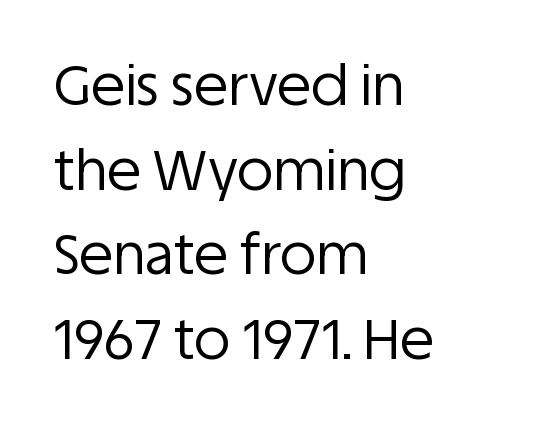
The image shows 56 px regular-weight sans-serif type, upright; set left-aligned, normal line spacing (1.51x), normal letter spacing, not underlined; low stroke contrast and a large x-height.
